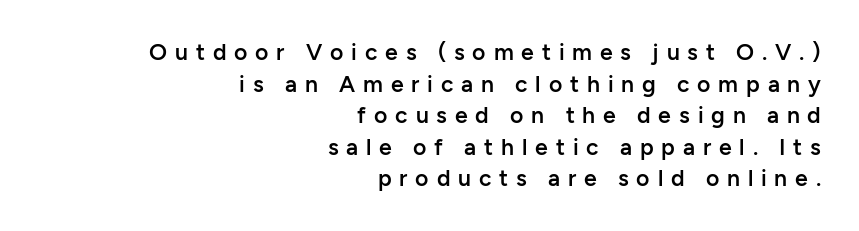
Compared with typical body copy, the letter spacing here is much looser. How would I describe the line gaps? Plain and ordinary. Posture: vertical. Honestly, there is no underline to notice here at all.
